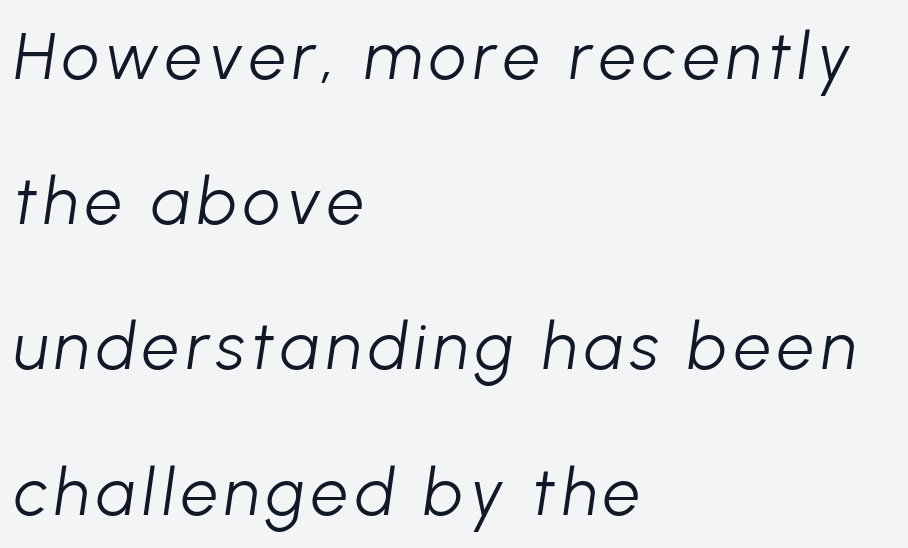
{"italic": "yes", "lean": "right", "slant_degrees": 8, "bold": "no", "weight": "light", "width": "normal", "stroke_contrast": "low", "x_height": "medium", "monospaced": "no", "underline": "no", "align": "left", "line_spacing": "loose", "line_spacing_ratio": 2.2, "glyph_px": 66}
